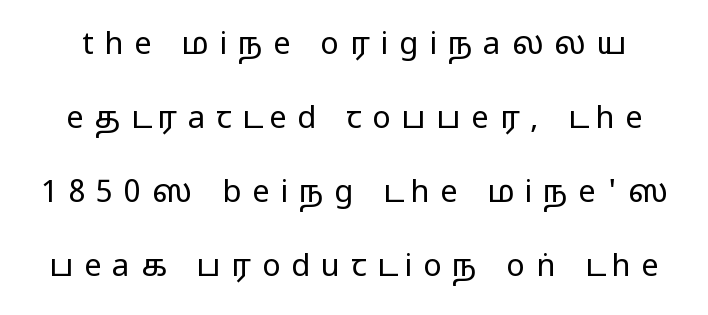
Nobody drew a line under any word here. Rows of type keep a wide berth in the vertical direction. The typeface has the unassuming heft of standard copy or less. A typesetter would mark this as roman, not italic. Note: no serifs on the glyphs. Students, note that the glyphs here are deliberately spaced far apart.
